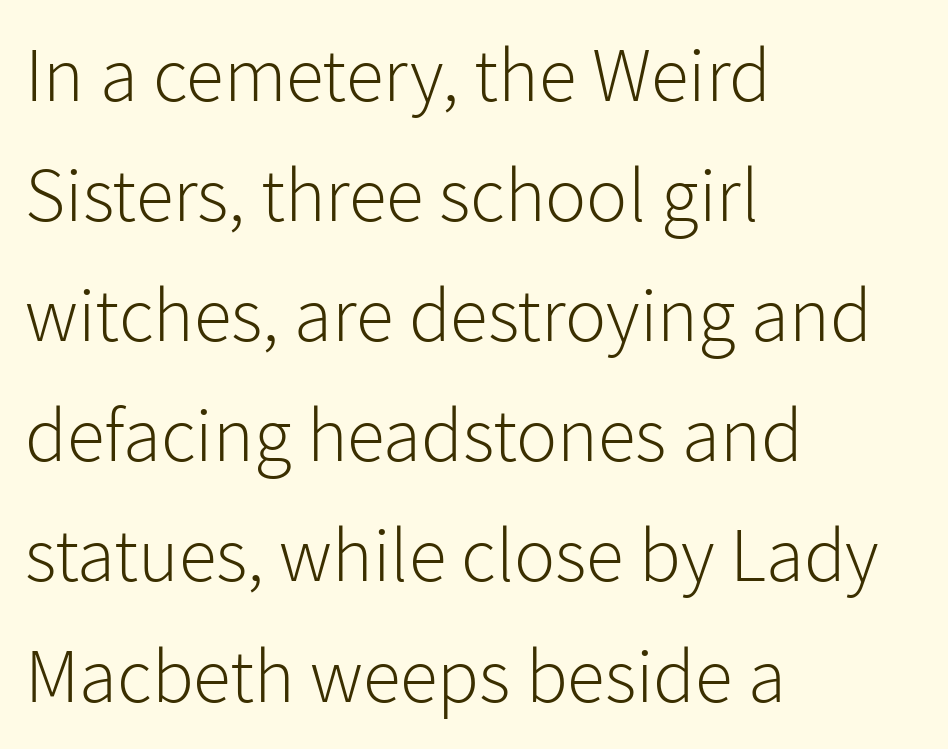
Q: Is the text bold? A: No.
Q: Is the text italic (slanted)? A: No, it is upright.
Q: Is the typeface a serif or a sans-serif typeface? A: Sans-serif.
Q: Is the text underlined? A: No.
Q: How is the paragraph aligned? A: Left-aligned.
Q: Is the spacing between letters normal or unusually wide? A: Normal.
Q: Is the spacing between lines tight, normal or loose? A: Normal.
Q: Width (condensed, normal, or wide)? A: Normal.
Q: Stroke contrast? A: Low.
Q: x-height? A: Medium.
Q: Monospaced? A: No.
